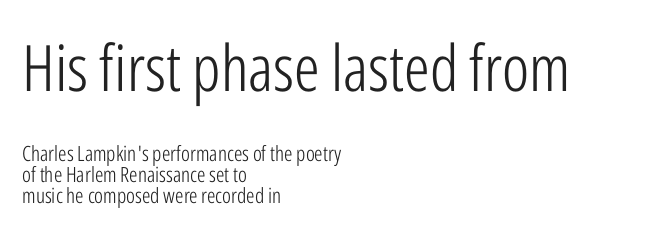
The image shows 64 px light, condensed sans-serif type, upright; set left-aligned, tight line spacing (1.01x), normal letter spacing, not underlined; the first (top) block is 3.05x larger; low stroke contrast and a medium x-height.
